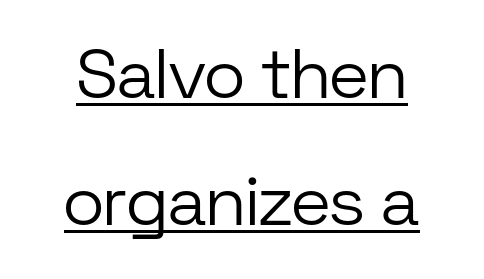
{"serif": "no", "italic": "no", "bold": "no", "weight": "light", "width": "normal", "stroke_contrast": "low", "x_height": "medium", "monospaced": "no", "underline": "yes", "align": "center", "line_spacing_ratio": 1.81, "letter_spacing": "normal", "letter_spacing_em": 0.0, "glyph_px": 70}
